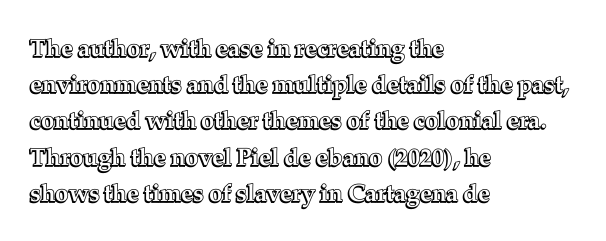
Q: Is the text italic (slanted)? A: No, it is upright.
Q: Is the text underlined? A: No.
Q: How is the paragraph aligned? A: Left-aligned.
Q: Is the spacing between letters normal or unusually wide? A: Normal.
Q: Is the spacing between lines tight, normal or loose? A: Normal.
